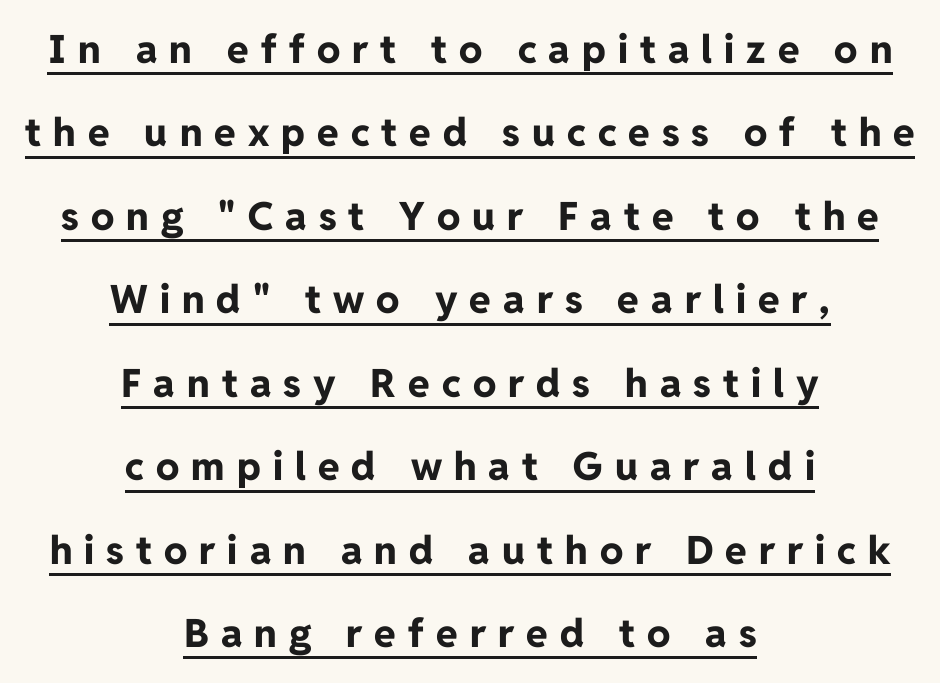
The face used here is a sans, in the tradition of grotesques and geometrics. It's the straight-up-and-down kind of type. The passage shown is typed in a proportional face where columns would drift. Beneath each row of characters lies a ruled line.
